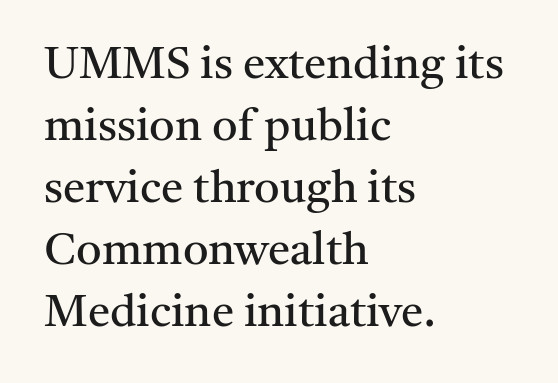
Q: Is the text bold? A: No.
Q: Is the text italic (slanted)? A: No, it is upright.
Q: Is the typeface a serif or a sans-serif typeface? A: Serif.
Q: Is the text underlined? A: No.
Q: How is the paragraph aligned? A: Left-aligned.
Q: Is the spacing between letters normal or unusually wide? A: Normal.
Q: Is the spacing between lines tight, normal or loose? A: Normal.
Q: Width (condensed, normal, or wide)? A: Normal.
Q: Stroke contrast? A: Medium.
Q: x-height? A: Medium.
Q: Monospaced? A: No.
